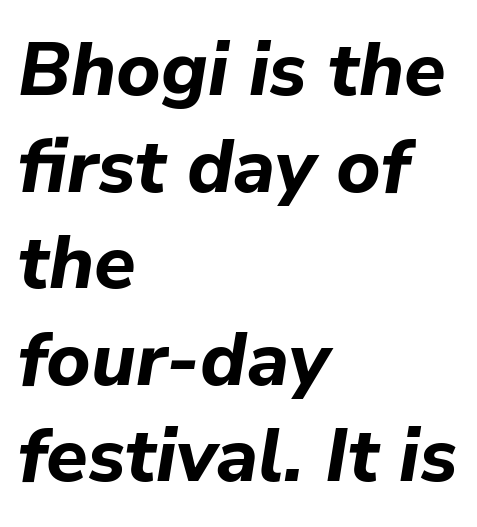
{"italic": "yes", "lean": "right", "slant_degrees": 9, "bold": "yes", "weight": "bold", "width": "normal", "stroke_contrast": "low", "x_height": "medium", "monospaced": "no", "underline": "no", "align": "left", "line_spacing": "normal", "line_spacing_ratio": 1.27, "letter_spacing": "normal", "letter_spacing_em": 0.0, "glyph_px": 76}
